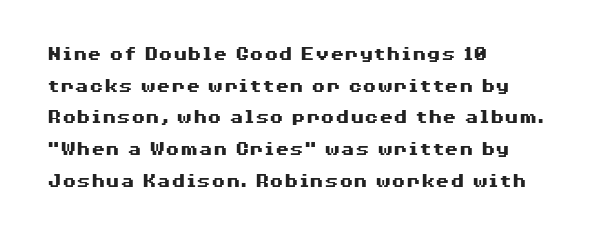
This is roman type, the default non-slanted kind. Observe the ordinary spacing: letters are neighbours, not strangers. The space between consecutive lines is moderate. Leftover space on each line is placed entirely after the last word. The string is rendered with underlining switched off. What weight is shown? A full bold with thick strokes.
